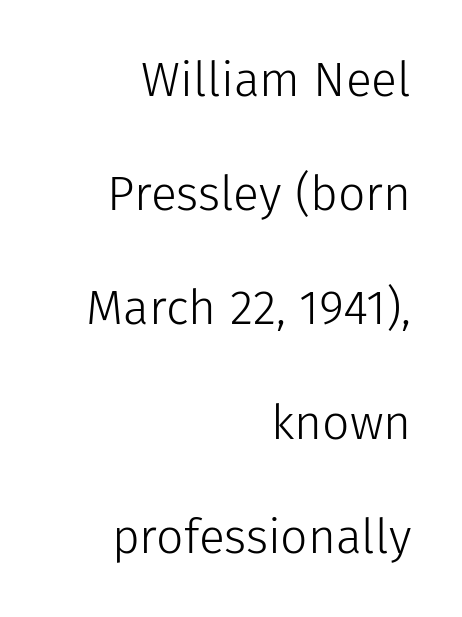
{"serif": "no", "italic": "no", "bold": "no", "weight": "light", "width": "normal", "stroke_contrast": "low", "x_height": "medium", "monospaced": "no", "underline": "no", "align": "right", "line_spacing": "loose", "line_spacing_ratio": 2.38, "letter_spacing": "normal", "letter_spacing_em": 0.0, "glyph_px": 48}
